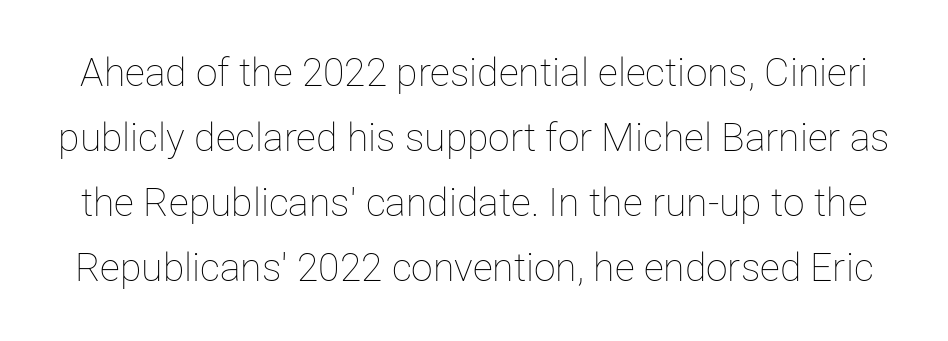
The image shows 39 px thin type, upright; set normal line spacing (1.67x), normal letter spacing, not underlined; low stroke contrast and a medium x-height.
